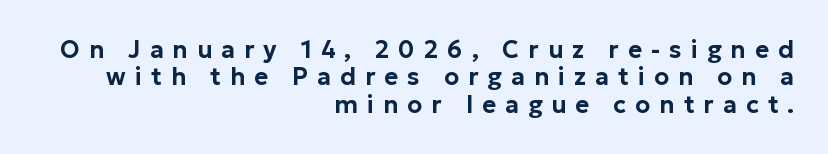
Descender tails drop into unmarked territory. Quick note: not italic, upright. Short note: letters widely spaced. Reading down the column, the eye jumps only a short way to each next line. The paragraph has a hard right edge and a soft left edge.
